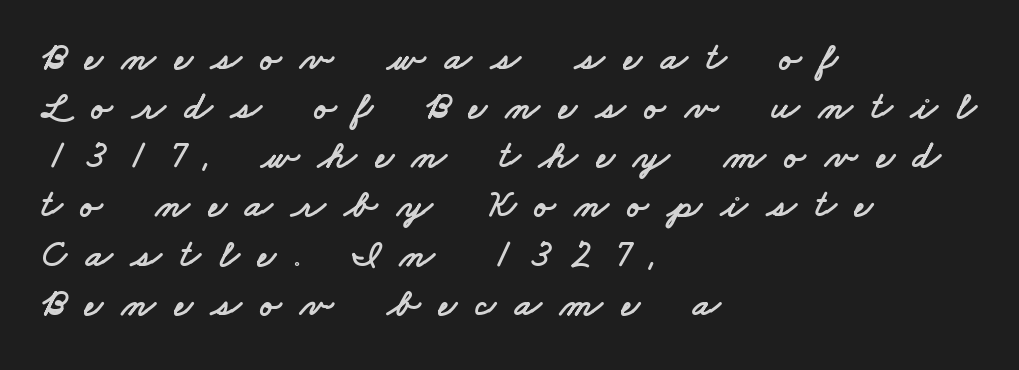
In terms of leading, this rendering sits right in the middle. Nobody drew a line under any word here. In CSS terms this would be text-align: left. You could not count columns in this text — the font is proportionally spaced. The face used here is rendered with a markedly widened letterfit.
